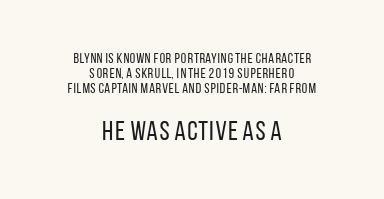
Q: Is the text bold? A: No.
Q: Is the text italic (slanted)? A: No, it is upright.
Q: Is the text underlined? A: No.
Q: How is the paragraph aligned? A: Centered.
Q: Is the spacing between letters normal or unusually wide? A: Normal.
Q: Is the spacing between lines tight, normal or loose? A: Tight.
Q: Which block of text is set in a larger size, the first (top) or the second (bottom)? A: The second (bottom) one.
